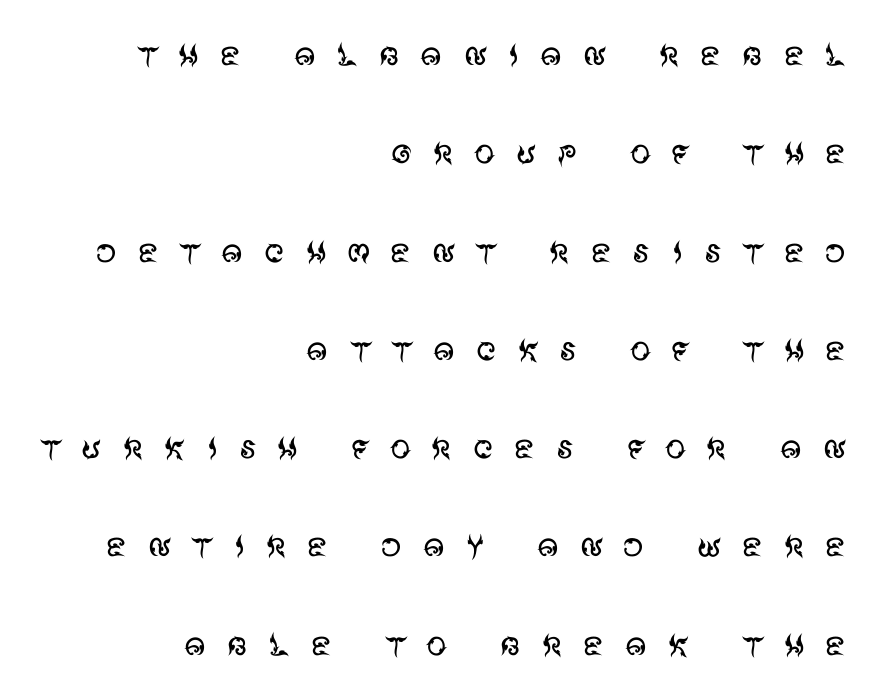
The image shows 42 px regular-weight sans-serif type, upright; set right-aligned, loose line spacing (2.34x), unusually wide letter spacing (+0.47 em), not underlined; medium stroke contrast and a large x-height.
